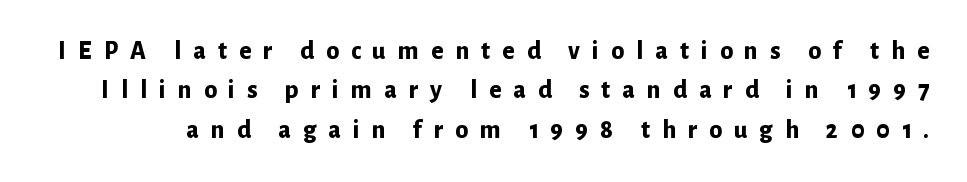
The image shows 26 px bold type, upright; set normal line spacing (1.51x), unusually wide letter spacing (+0.46 em), not underlined.
